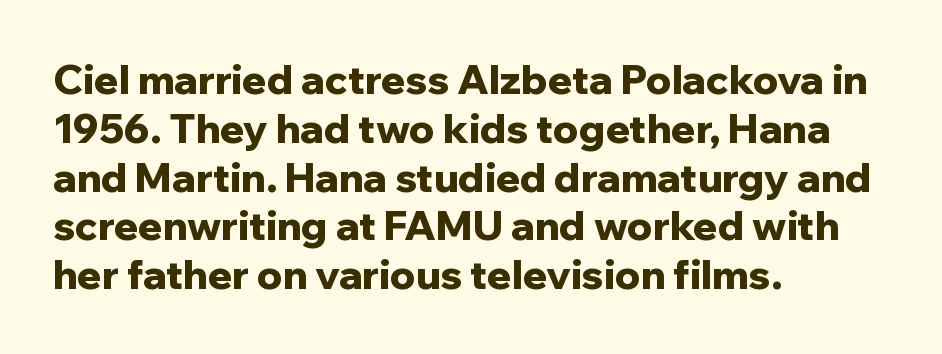
The image shows 40 px bold sans-serif type, upright; set left-aligned, line spacing 1.22x, normal letter spacing, not underlined; low stroke contrast and a medium x-height.
